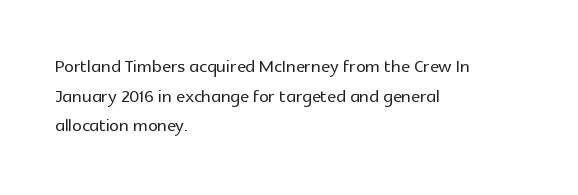
Q: Is the text italic (slanted)? A: No, it is upright.
Q: Is the text underlined? A: No.
Q: How is the paragraph aligned? A: Left-aligned.
Q: Is the spacing between letters normal or unusually wide? A: Normal.
